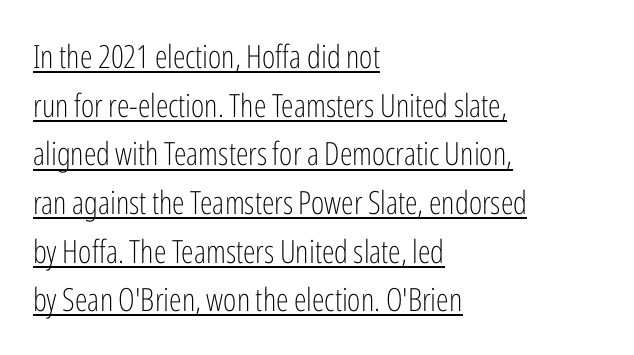
{"serif": "no", "italic": "no", "bold": "no", "weight": "light", "width": "condensed", "stroke_contrast": "low", "x_height": "medium", "monospaced": "no", "underline": "yes", "align": "left", "line_spacing": "normal", "line_spacing_ratio": 1.52, "letter_spacing": "normal", "letter_spacing_em": 0.0, "glyph_px": 32}
